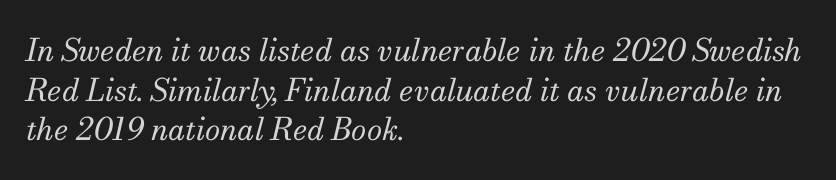
The image shows 31 px regular-weight serif type, italic (leaning right); set left-aligned, normal line spacing (1.28x), normal letter spacing, not underlined; medium stroke contrast and a small x-height.
